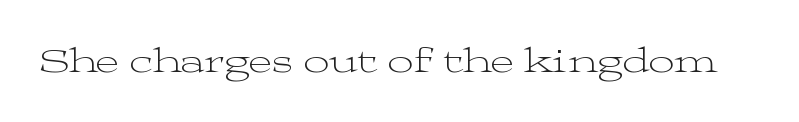
The image shows 36 px light, wide serif type, upright; set normal letter spacing, not underlined; medium stroke contrast and a medium x-height.
